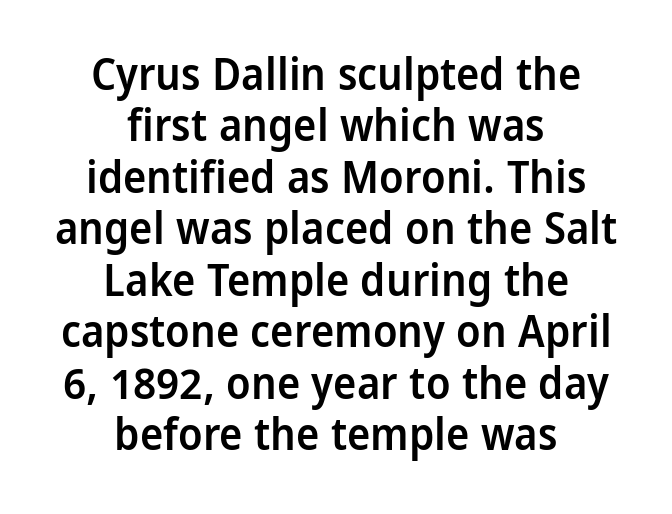
Every character sits straight up, as roman type does. Students, this is semibold: more ink than regular, less than bold. In CSS terms this would be text-align: center. Each letter keeps its own natural width here, so spacing adapts to shape. What kind of face is this? One without serifs — a sans. Each row of text sits above clean, open space.
